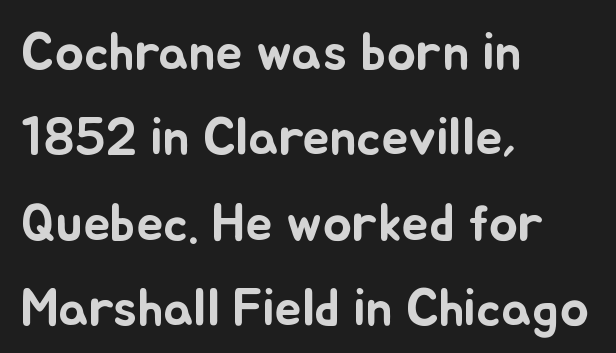
The image shows 54 px text type, upright; set left-aligned, normal line spacing (1.58x), normal letter spacing, not underlined; low stroke contrast and a small x-height.
